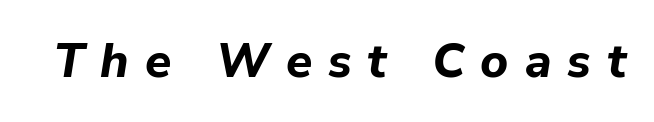
The image shows 48 px bold type, italic (leaning right); set unusually wide letter spacing (+0.33 em), not underlined; low stroke contrast and a medium x-height.
